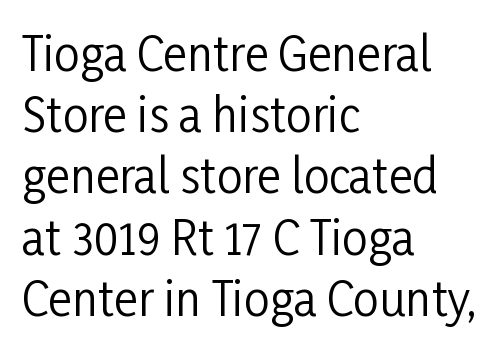
The image shows 46 px regular-weight, condensed sans-serif type, upright; set left-aligned, normal line spacing (1.33x), normal letter spacing, not underlined; low stroke contrast and a medium x-height.
